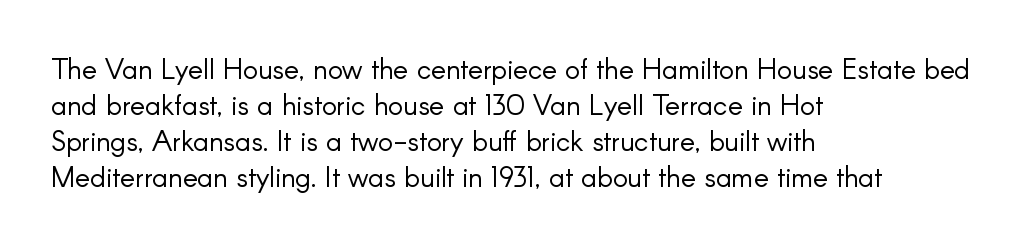
Q: Is the text bold? A: No.
Q: Is the text italic (slanted)? A: No, it is upright.
Q: Is the typeface a serif or a sans-serif typeface? A: Sans-serif.
Q: Is the text underlined? A: No.
Q: How is the paragraph aligned? A: Left-aligned.
Q: Is the spacing between letters normal or unusually wide? A: Normal.
Q: Is the spacing between lines tight, normal or loose? A: Normal.
Q: Width (condensed, normal, or wide)? A: Normal.
Q: Stroke contrast? A: Low.
Q: x-height? A: Small.
Q: Monospaced? A: No.
